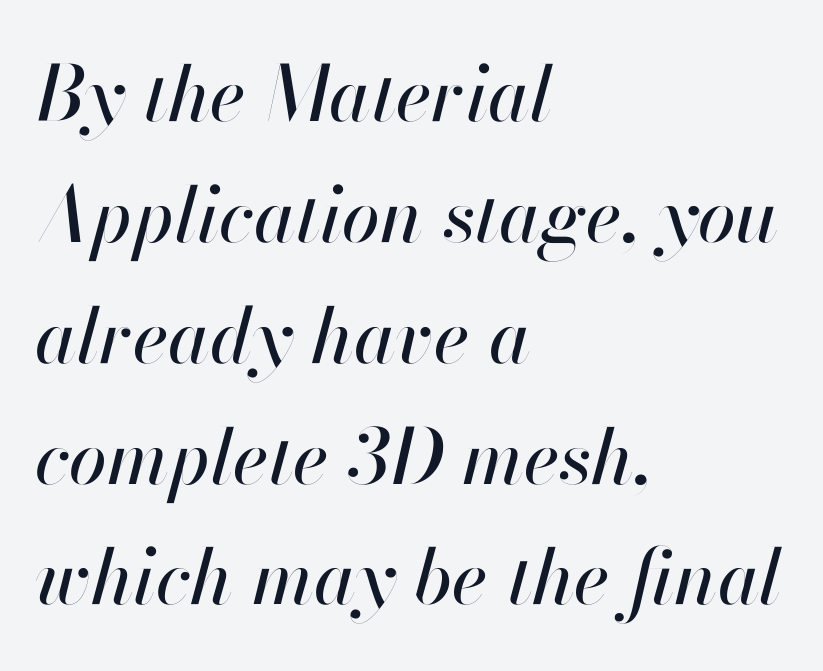
Characters are canted at an angle relative to the baseline's perpendicular. The paragraph shown leans on its left margin. A clean baseline with only descenders dipping below it. Whoever set this chose a conventional vertical rhythm. Proportional: the letters do not fall into vertical columns. Between one letter and the next there's only the usual sliver of space.
